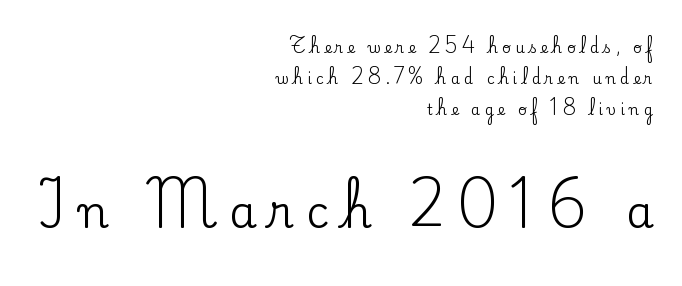
A great deal of white space separates one row of letters from the next. Tracking value appears strongly positive — letters spread wide. Character widths vary here, with narrow letters taking less room than wide ones. The baseline area is clear.
